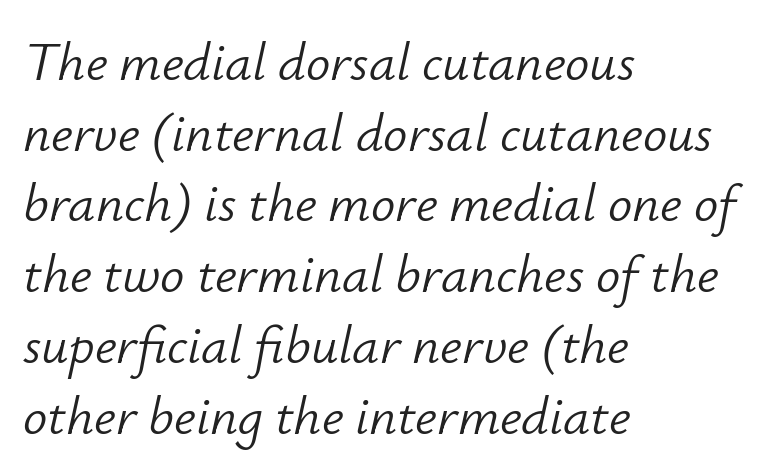
Compared with typical body copy, the letter spacing here is the same. Summary of weight: not heavy and not bold. The text carries the slant typical of an italic or oblique font. The space beneath each line is pristine and unruled. Alignment: flush left.
